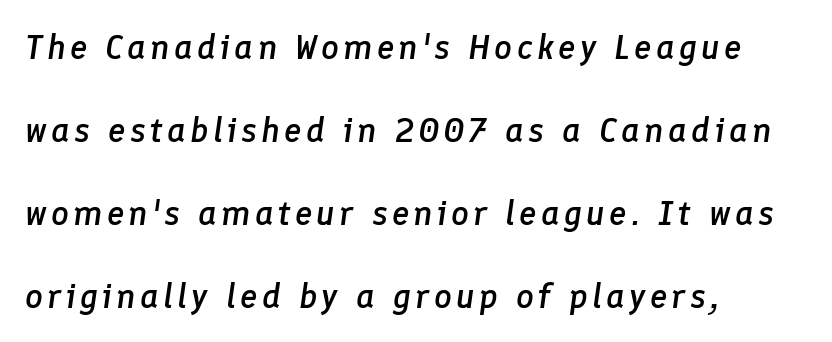
The image shows 35 px semibold type, italic (leaning right); set left-aligned, loose line spacing (2.37x), not underlined; low stroke contrast and a medium x-height.
